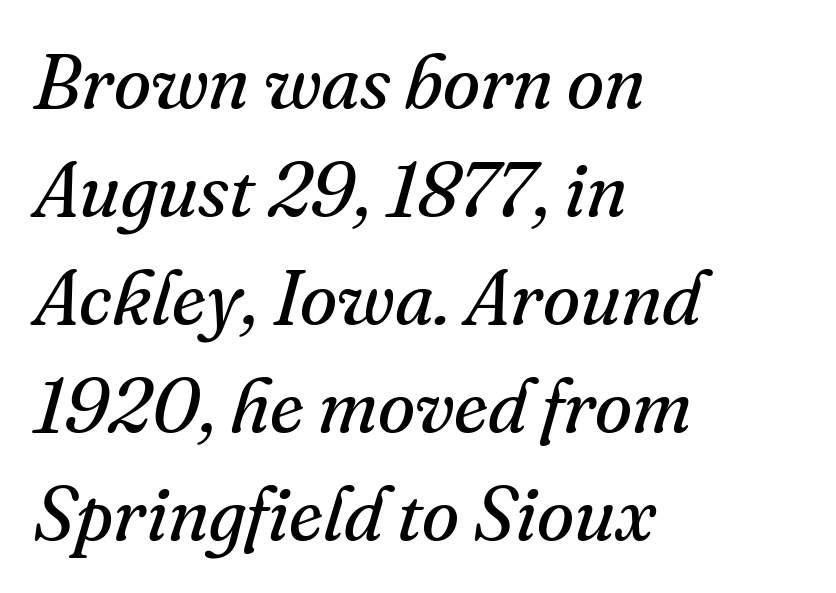
Q: Is the text bold? A: No.
Q: Is the text italic (slanted)? A: Yes, it leans right by about 16 degrees.
Q: Is the typeface a serif or a sans-serif typeface? A: Serif.
Q: Is the text underlined? A: No.
Q: How is the paragraph aligned? A: Left-aligned.
Q: Is the spacing between letters normal or unusually wide? A: Normal.
Q: Is the spacing between lines tight, normal or loose? A: Normal.
Q: Width (condensed, normal, or wide)? A: Normal.
Q: Stroke contrast? A: Medium.
Q: x-height? A: Small.
Q: Monospaced? A: No.
